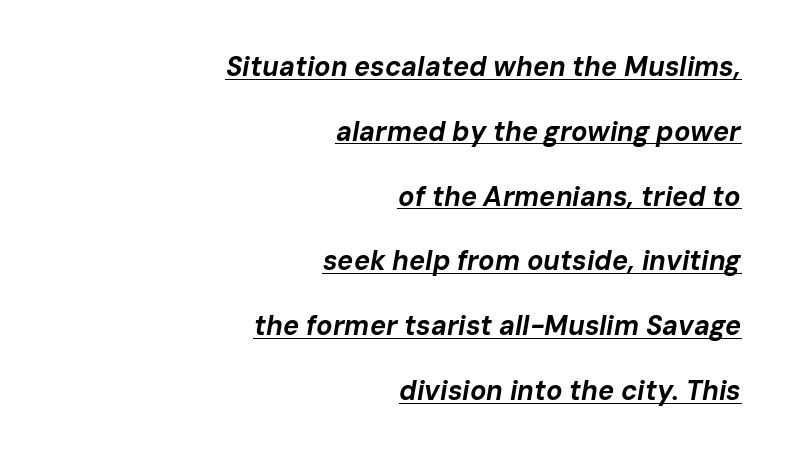
In CSS terms this would be text-align: right. The leading is generous, giving the passage an open texture. Between one letter and the next there's only the usual sliver of space. If you drew a line through each stem, it would be angled. The sample's only ornament is a line tracing under the words.
